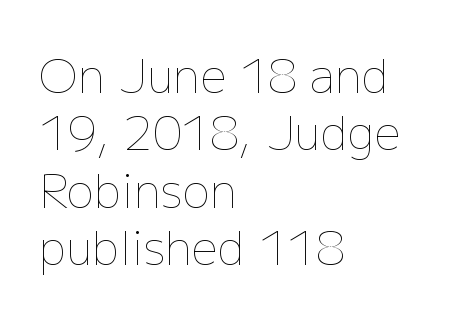
Is the block centered? No — it sits flush against the left margin. When letters stand straight like this, we call the style roman or upright. A typesetter would call this zero additional tracking. Notice how descenders clear the ascenders below comfortably — that's standard leading. This sample has the flowing, uneven cadence of proportional lettering.
